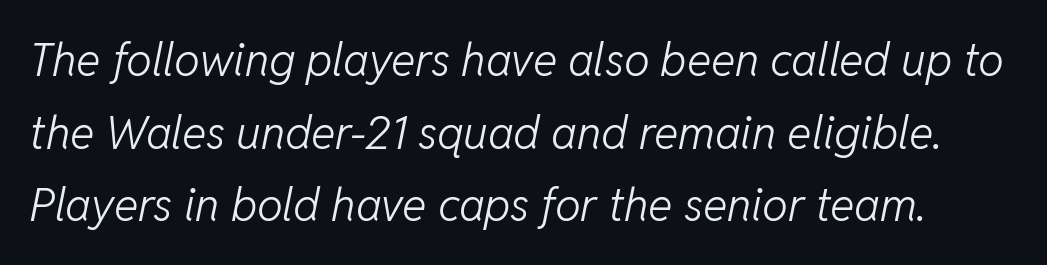
{"italic": "yes", "lean": "right", "slant_degrees": 11, "bold": "no", "weight": "light", "width": "normal", "stroke_contrast": "low", "x_height": "medium", "monospaced": "no", "underline": "no", "line_spacing": "normal", "line_spacing_ratio": 1.58, "letter_spacing": "normal", "letter_spacing_em": 0.0, "glyph_px": 46}
